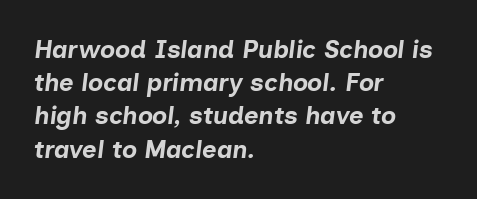
The image shows 25 px bold type, italic (leaning right); set left-aligned, normal line spacing (1.33x), normal letter spacing, not underlined.
